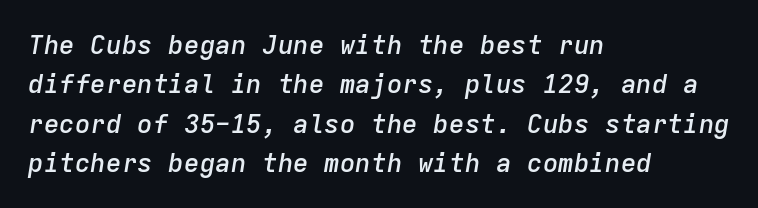
Quick note: underline off. Emphasis-style slanted type is in use. In terms of letterspacing, this is plain default setting. Layout note: lines flush left.
